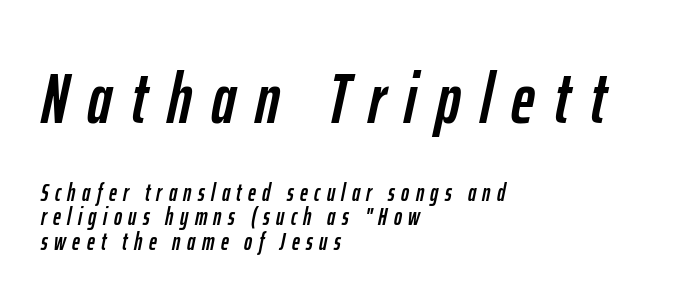
The lines are packed closely together with very little leading. The passage shown is typed in a proportional face where columns would drift. Which chunk is bigger? The first one — the top block dwarfs the bottom. Nobody drew a line under any word here. The font's italic variant was chosen for this text. Each line starts at the same left margin while the right side varies.
